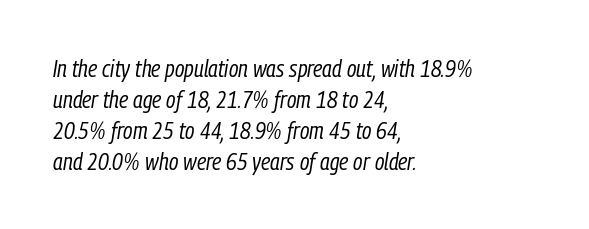
{"italic": "yes", "lean": "right", "slant_degrees": 9, "bold": "no", "underline": "no", "align": "left", "line_spacing": "normal", "line_spacing_ratio": 1.29, "letter_spacing": "normal", "letter_spacing_em": 0.0, "glyph_px": 24}
